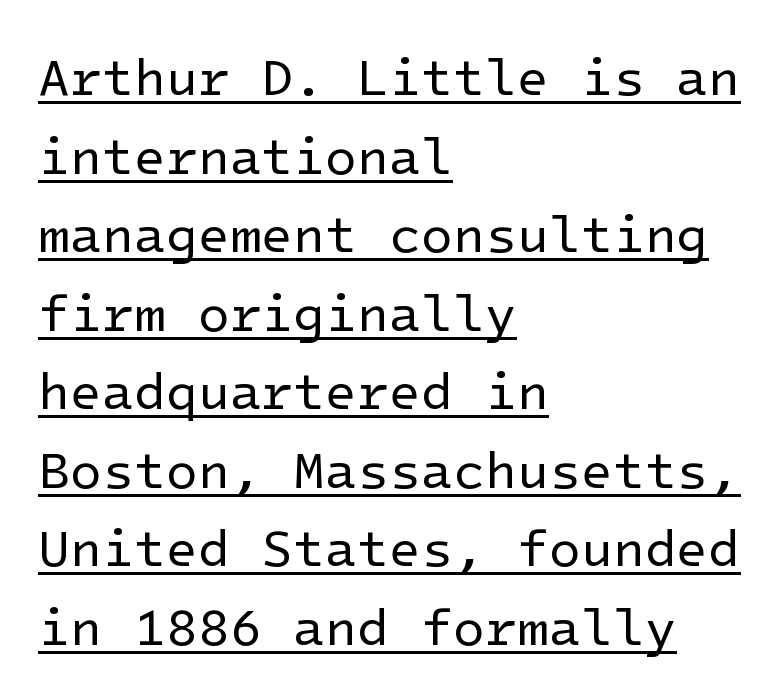
Q: Is the text bold? A: No.
Q: Is the text italic (slanted)? A: No, it is upright.
Q: Is the typeface a serif or a sans-serif typeface? A: Sans-serif.
Q: Is the text underlined? A: Yes.
Q: How is the paragraph aligned? A: Left-aligned.
Q: Is the spacing between letters normal or unusually wide? A: Normal.
Q: Is the spacing between lines tight, normal or loose? A: Normal.
Q: Width (condensed, normal, or wide)? A: Normal.
Q: Stroke contrast? A: Low.
Q: x-height? A: Medium.
